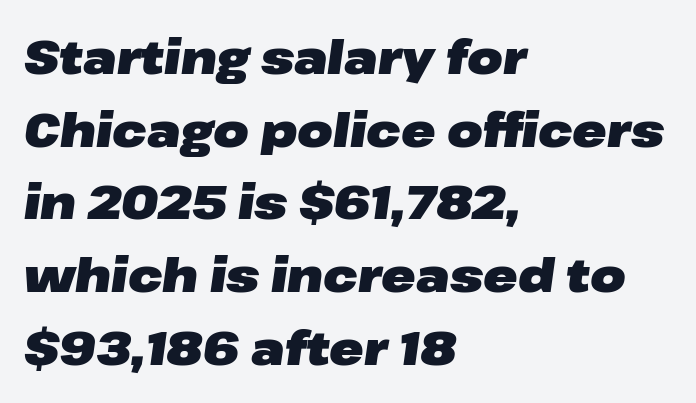
Q: Is the text bold? A: Yes.
Q: Is the text italic (slanted)? A: Yes, it leans right by about 8 degrees.
Q: Is the text underlined? A: No.
Q: How is the paragraph aligned? A: Left-aligned.
Q: Is the spacing between letters normal or unusually wide? A: Normal.
Q: Is the spacing between lines tight, normal or loose? A: Normal.
Q: Width (condensed, normal, or wide)? A: Wide.
Q: Stroke contrast? A: Low.
Q: x-height? A: Medium.
Q: Monospaced? A: No.
